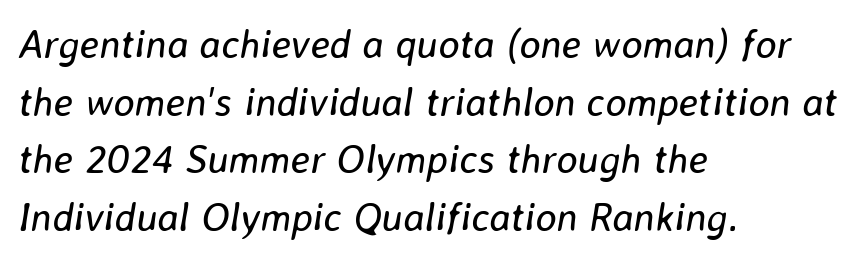
{"italic": "yes", "lean": "right", "slant_degrees": 8, "bold": "no", "weight": "regular", "width": "normal", "stroke_contrast": "low", "x_height": "medium", "monospaced": "no", "underline": "no", "align": "left", "line_spacing": "normal", "line_spacing_ratio": 1.44, "letter_spacing": "normal", "letter_spacing_em": 0.0, "glyph_px": 40}
